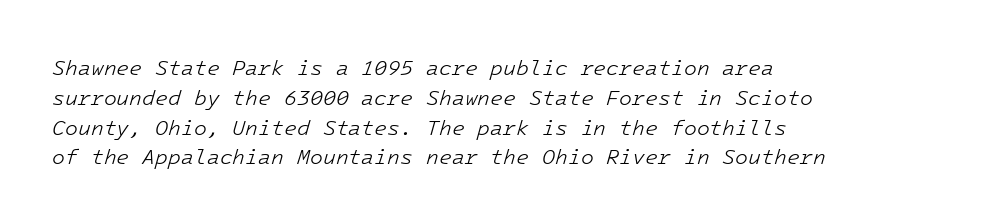
Between one letter and the next there's only the usual sliver of space. If you drew a ruler down the left edge, every line would touch it. The vertical gap from one line to the next is medium. Unbolded letterforms with no extra heft. Descenders are the only things crossing below the line.
